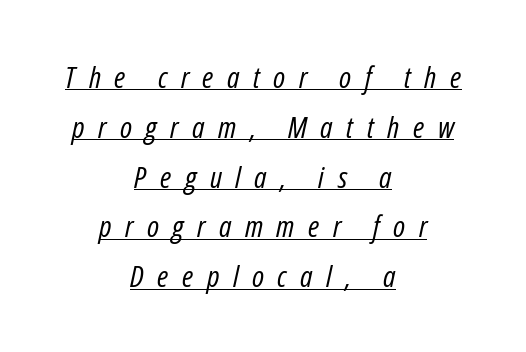
It's the slanting kind of type. Visually the block forms a symmetrical silhouette, jagged on both flanks. Vertically, the passage feels balanced, rows spaced as you'd expect. Observe the wide spacing: letters keep a clear distance from each other.
